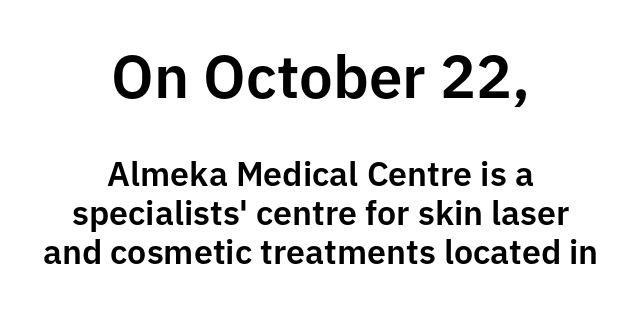
The image shows 60 px sans-serif type, upright; set centered, tight line spacing (1.14x), normal letter spacing, not underlined; the first (top) block is 1.76x larger; low stroke contrast and a medium x-height.
